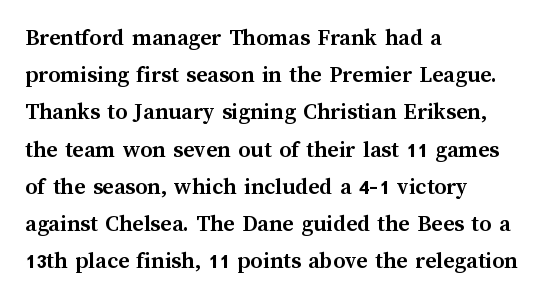
The passage shown has conventional tracking throughout. Underline: absent. The lines in this sample share a left origin and differ only in where they stop. These lines carry a lot of weight — the face is fully bold. Leading: standard. Characters remain perfectly vertical along every line.
